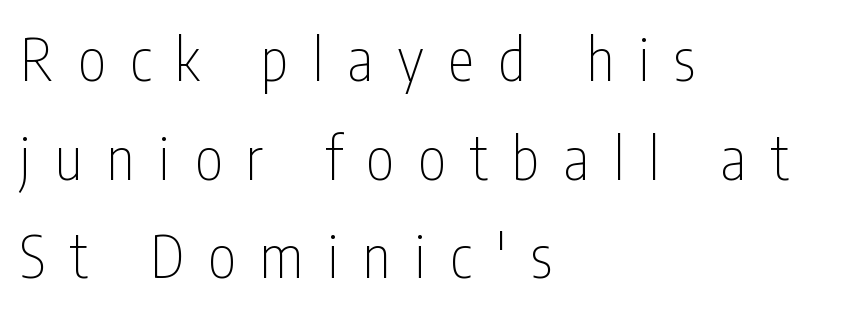
{"serif": "no", "italic": "no", "bold": "no", "weight": "thin", "width": "condensed", "stroke_contrast": "low", "x_height": "medium", "monospaced": "no", "underline": "no", "align": "left", "line_spacing": "normal", "line_spacing_ratio": 1.67, "letter_spacing": "wide", "letter_spacing_em": 0.42, "glyph_px": 59}
